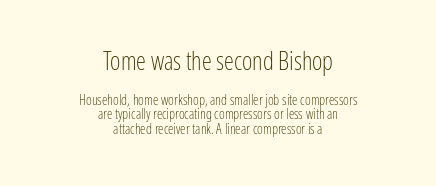
The image shows 25 px text type, upright; set centered, tight line spacing (1.01x), normal letter spacing, not underlined; the first (top) block is 1.79x larger.
